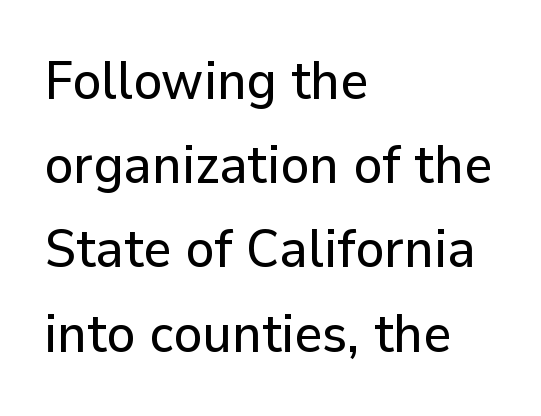
{"serif": "no", "italic": "no", "width": "normal", "stroke_contrast": "low", "x_height": "medium", "monospaced": "no", "underline": "no", "align": "left", "line_spacing": "normal", "line_spacing_ratio": 1.56, "letter_spacing": "normal", "letter_spacing_em": 0.0, "glyph_px": 54}
